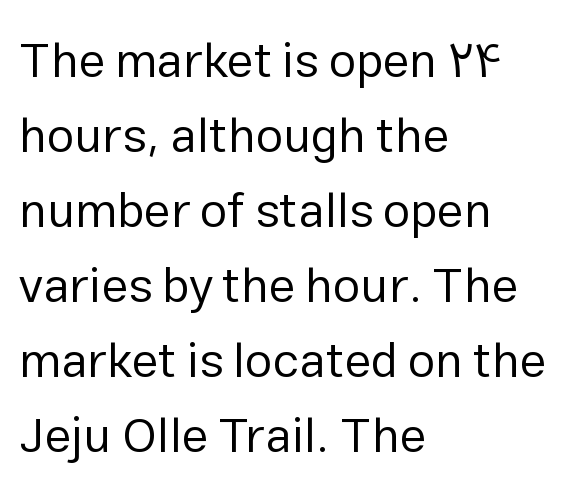
Decoration check: the copy has no underline. The weight tops out at a normal text grade. Short note: letters normally spaced. Posture: straight, roman, zero tilt.
